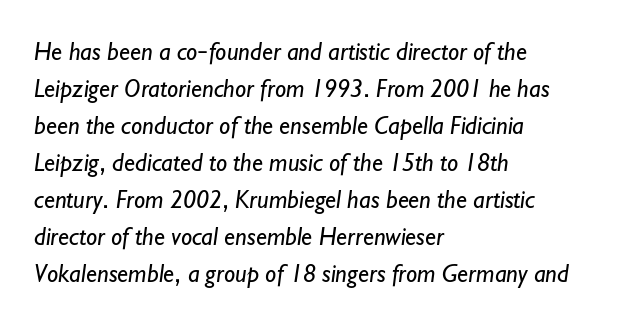
The image shows 25 px text type; set left-aligned, normal line spacing (1.48x), normal letter spacing, not underlined.
